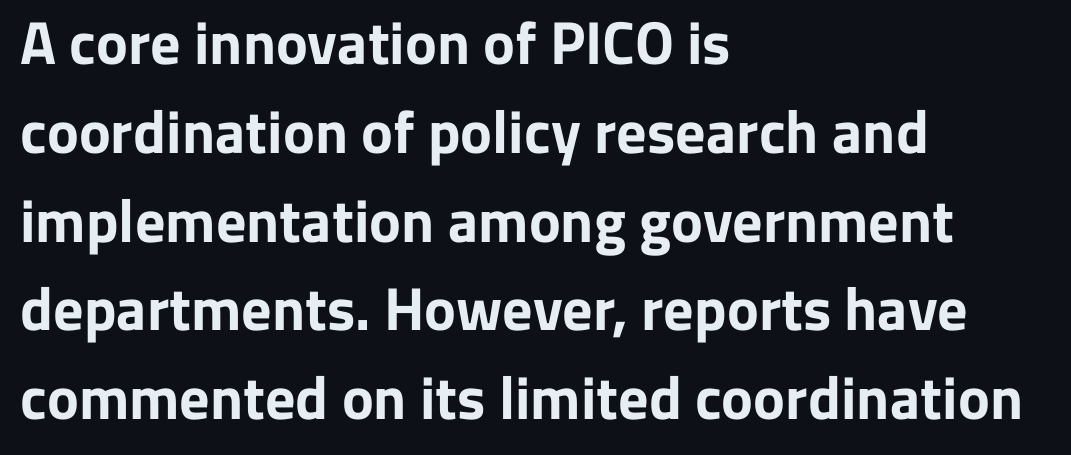
The image shows 60 px bold sans-serif type, upright; set left-aligned, normal line spacing (1.48x), normal letter spacing, not underlined; low stroke contrast and a medium x-height.
